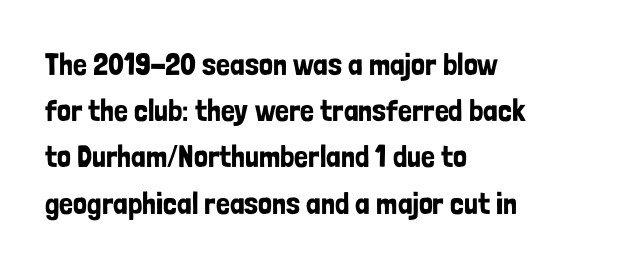
Q: Is the text italic (slanted)? A: No, it is upright.
Q: Is the typeface a serif or a sans-serif typeface? A: Sans-serif.
Q: Is the text underlined? A: No.
Q: How is the paragraph aligned? A: Left-aligned.
Q: Is the spacing between letters normal or unusually wide? A: Normal.
Q: Is the spacing between lines tight, normal or loose? A: Normal.
Q: Width (condensed, normal, or wide)? A: Condensed.
Q: Stroke contrast? A: Low.
Q: x-height? A: Medium.
Q: Monospaced? A: No.
